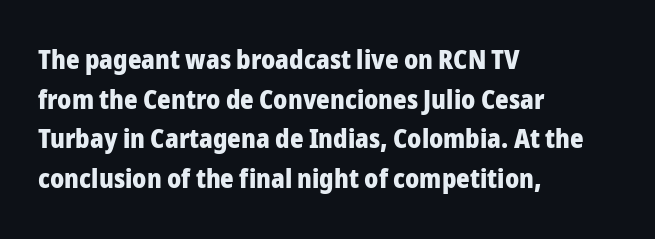
The image shows 26 px bold type, upright; set left-aligned, normal line spacing (1.52x), normal letter spacing, not underlined.
